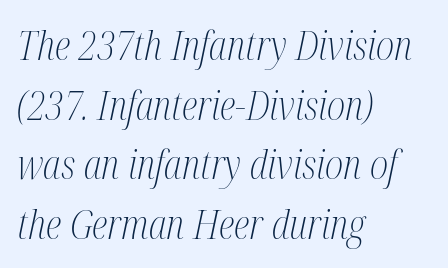
{"serif": "yes", "italic": "yes", "lean": "right", "slant_degrees": 12, "bold": "no", "weight": "light", "width": "condensed", "stroke_contrast": "medium", "x_height": "medium", "monospaced": "no", "underline": "no", "align": "left", "line_spacing": "normal", "line_spacing_ratio": 1.49, "letter_spacing": "normal", "letter_spacing_em": 0.0, "glyph_px": 40}
